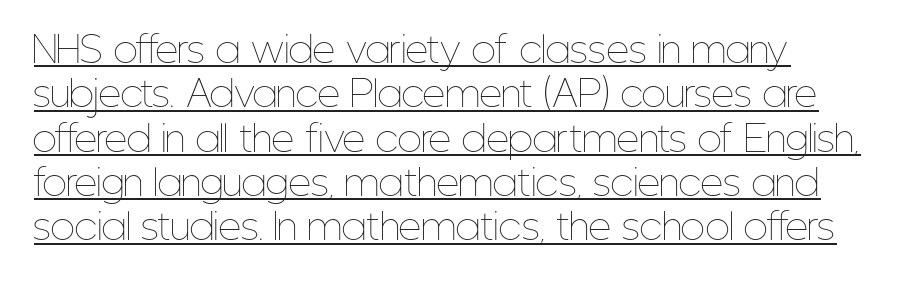
Q: Is the text bold? A: No.
Q: Is the text italic (slanted)? A: No, it is upright.
Q: Is the text underlined? A: Yes.
Q: How is the paragraph aligned? A: Left-aligned.
Q: Is the spacing between letters normal or unusually wide? A: Normal.
Q: Width (condensed, normal, or wide)? A: Condensed.
Q: Stroke contrast? A: Low.
Q: x-height? A: Medium.
Q: Monospaced? A: No.
